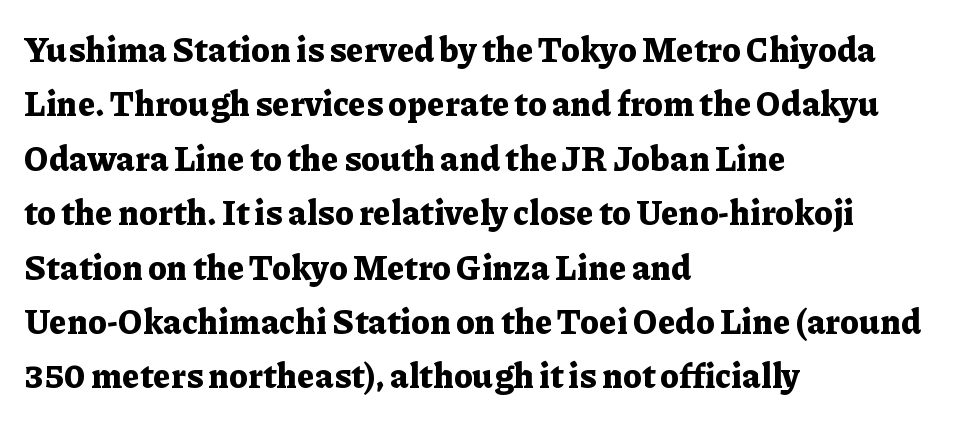
The image shows 34 px bold serif type, upright; set left-aligned, normal line spacing (1.6x), normal letter spacing, not underlined; low stroke contrast and a medium x-height.
